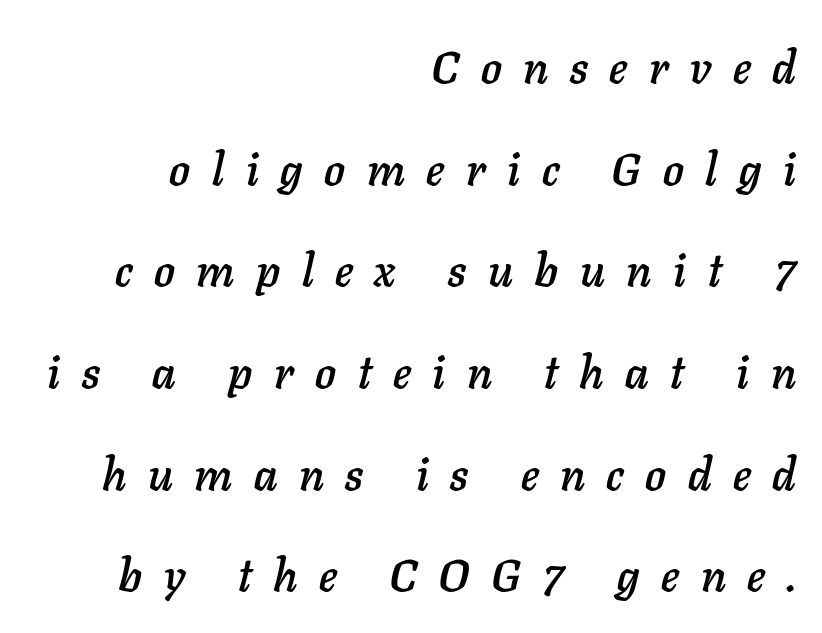
Decoration check: the copy has no underline. The typography opts for an oblique posture over an upright one. Whoever set this chose breathing room over compactness in the vertical rhythm. Casual observation: everything's shoved over to the right. Varying glyph widths throughout — classic text-font behaviour.
